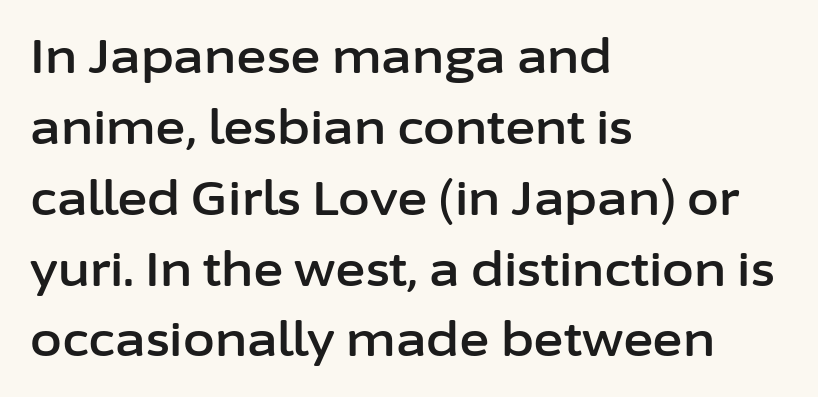
Does the lettering tilt? It doesn't — this is upright. Reading down the column, the eye jumps a familiar distance to each next line. Underlining? Definitely not there. This rendering leaves character spacing at its baseline value. Each letter keeps its own natural width here, so spacing adapts to shape. Visually the block forms a straight wall on the left and a jagged coastline on the right.
